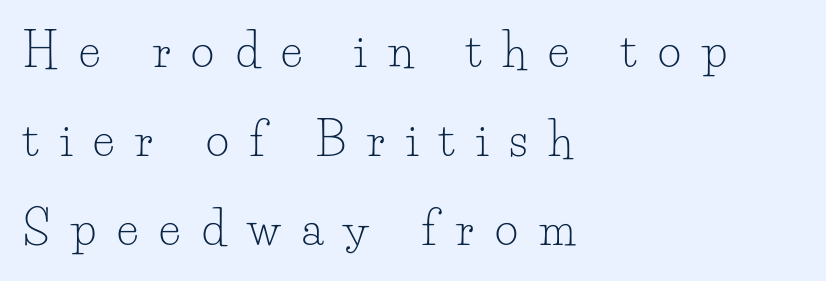
Q: Is the text bold? A: No.
Q: Is the text italic (slanted)? A: No, it is upright.
Q: Is the typeface a serif or a sans-serif typeface? A: Serif.
Q: Is the text underlined? A: No.
Q: How is the paragraph aligned? A: Left-aligned.
Q: Is the spacing between letters normal or unusually wide? A: Unusually wide.
Q: Is the spacing between lines tight, normal or loose? A: Loose.
Q: Width (condensed, normal, or wide)? A: Normal.
Q: Stroke contrast? A: Low.
Q: x-height? A: Small.
Q: Monospaced? A: No.
